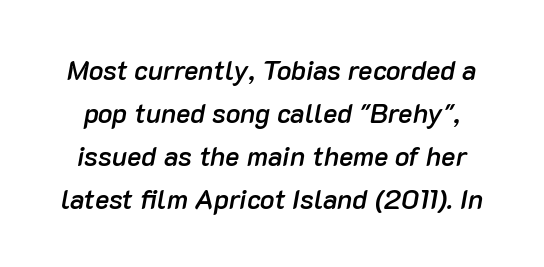
{"italic": "yes", "lean": "right", "slant_degrees": 10, "bold": "semi", "underline": "no", "line_spacing": "normal", "line_spacing_ratio": 1.59, "letter_spacing": "normal", "letter_spacing_em": 0.0, "glyph_px": 27}
